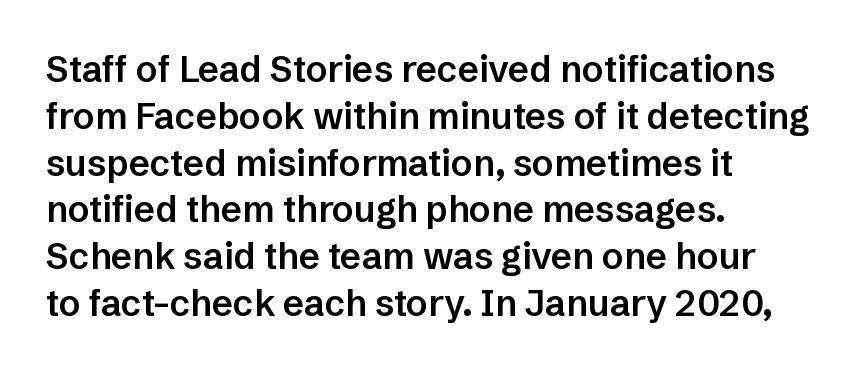
Q: Is the text bold? A: Semi-bold.
Q: Is the text italic (slanted)? A: No, it is upright.
Q: Is the typeface a serif or a sans-serif typeface? A: Sans-serif.
Q: Is the text underlined? A: No.
Q: How is the paragraph aligned? A: Left-aligned.
Q: Is the spacing between letters normal or unusually wide? A: Normal.
Q: Is the spacing between lines tight, normal or loose? A: Normal.
Q: Width (condensed, normal, or wide)? A: Normal.
Q: Stroke contrast? A: Low.
Q: x-height? A: Medium.
Q: Monospaced? A: No.
